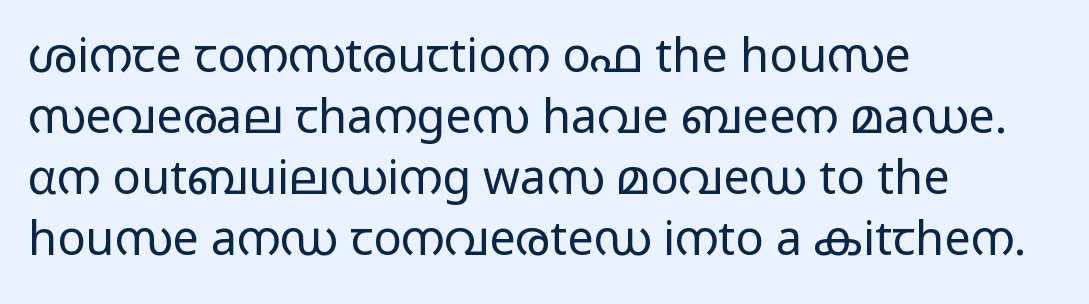
{"serif": "no", "italic": "no", "bold": "no", "weight": "light", "width": "wide", "stroke_contrast": "low", "x_height": "medium", "monospaced": "no", "underline": "no", "align": "left", "line_spacing": "normal", "line_spacing_ratio": 1.3, "letter_spacing": "normal", "letter_spacing_em": 0.0, "glyph_px": 47}
